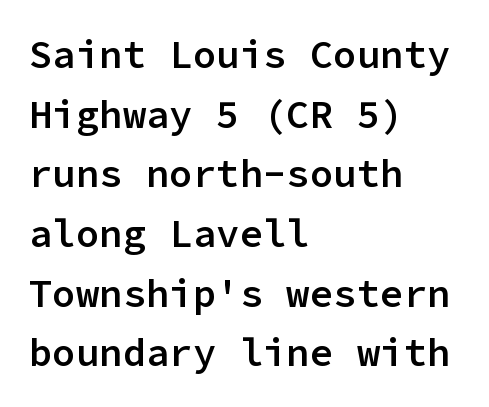
{"serif": "no", "italic": "no", "bold": "semi", "weight": "semibold", "width": "normal", "stroke_contrast": "low", "x_height": "medium", "monospaced": "yes", "underline": "no", "align": "left", "line_spacing": "normal", "line_spacing_ratio": 1.53, "letter_spacing": "normal", "letter_spacing_em": 0.0, "glyph_px": 39}
